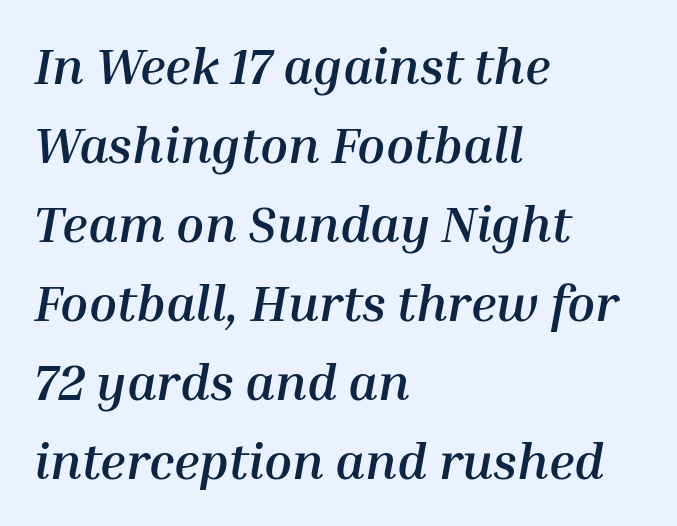
Proportional: the letters do not fall into vertical columns. These lines sit exactly where default settings would place them. Italic: yes, the glyphs are oblique. Honestly, the letter spacing is just normal — you wouldn't notice it. Thick stems and heavy bowls — unmistakably bold.
